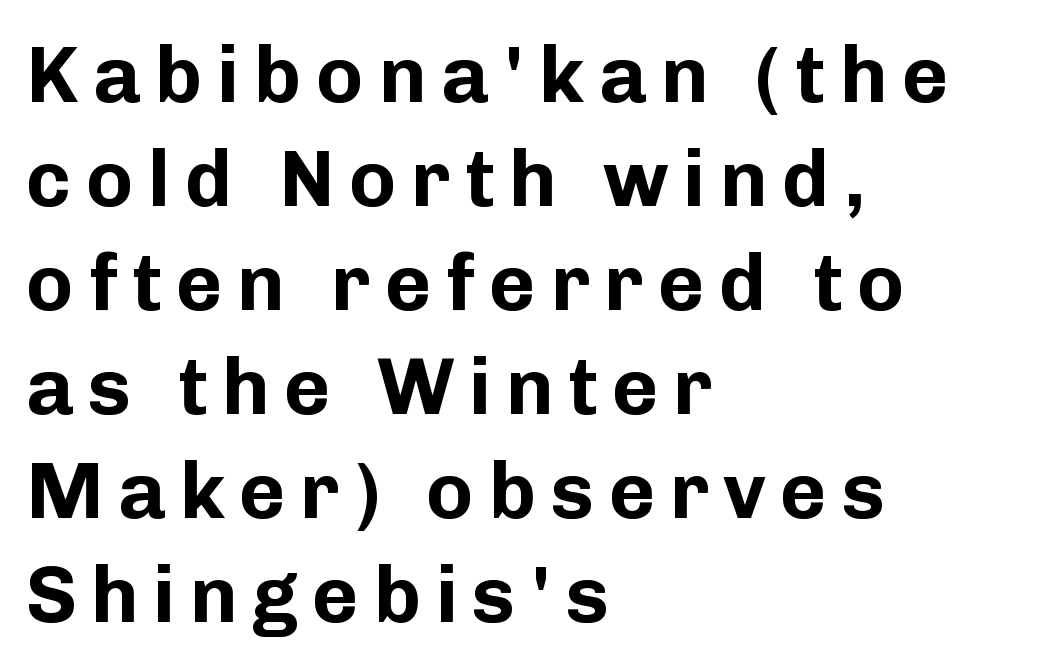
{"serif": "no", "italic": "no", "bold": "yes", "weight": "bold", "width": "normal", "stroke_contrast": "low", "x_height": "medium", "monospaced": "no", "underline": "no", "align": "left", "line_spacing": "normal", "line_spacing_ratio": 1.3, "glyph_px": 80}
